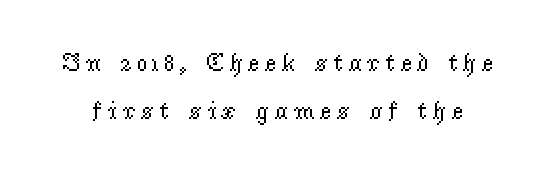
{"italic": "no", "bold": "no", "underline": "no", "line_spacing_ratio": 1.85, "glyph_px": 26}
